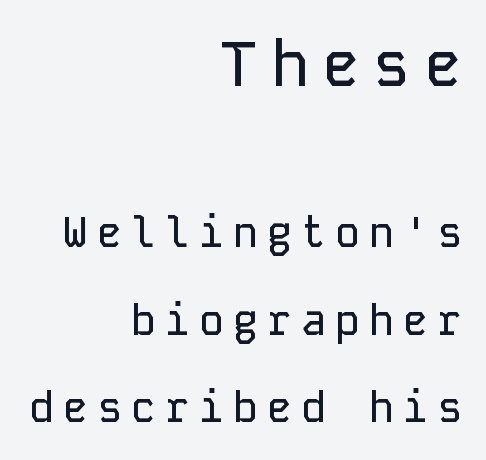
Q: Is the text italic (slanted)? A: No, it is upright.
Q: Is the typeface a serif or a sans-serif typeface? A: Sans-serif.
Q: Is the text underlined? A: No.
Q: How is the paragraph aligned? A: Right-aligned.
Q: Is the spacing between letters normal or unusually wide? A: Unusually wide.
Q: Is the spacing between lines tight, normal or loose? A: Loose.
Q: Which block of text is set in a larger size, the first (top) or the second (bottom)? A: The first (top) one.
Q: Width (condensed, normal, or wide)? A: Normal.
Q: Stroke contrast? A: Low.
Q: x-height? A: Medium.
Q: Monospaced? A: Yes.
